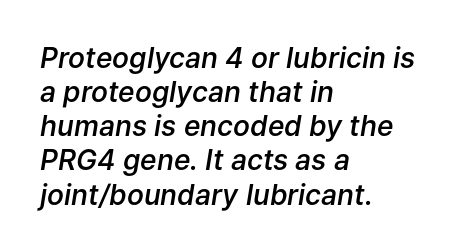
Character widths vary here, with narrow letters taking less room than wide ones. Inter-character spacing is left at the font's built-in metrics. This rendering features lettering with no underline. The whole block is typeset with a tilt.
